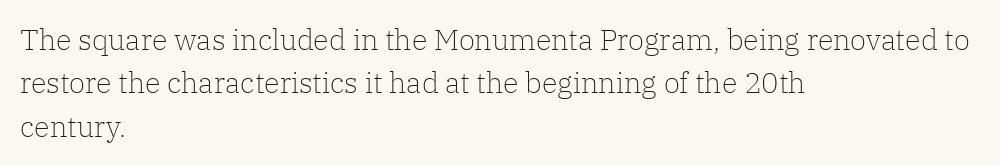
{"serif": "yes", "italic": "no", "bold": "no", "weight": "light", "width": "normal", "stroke_contrast": "low", "x_height": "medium", "monospaced": "no", "underline": "no", "align": "left", "line_spacing": "normal", "line_spacing_ratio": 1.5, "letter_spacing": "normal", "letter_spacing_em": 0.0, "glyph_px": 29}
